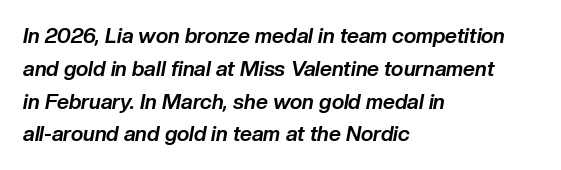
The image shows 21 px bold type, italic (leaning right); set left-aligned, normal line spacing (1.56x), normal letter spacing, not underlined.
